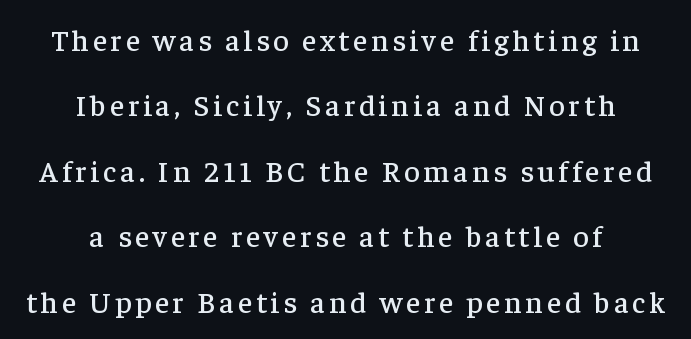
The image shows 30 px serif type, upright; set centered, loose line spacing (2.18x), not underlined; low stroke contrast and a medium x-height.
